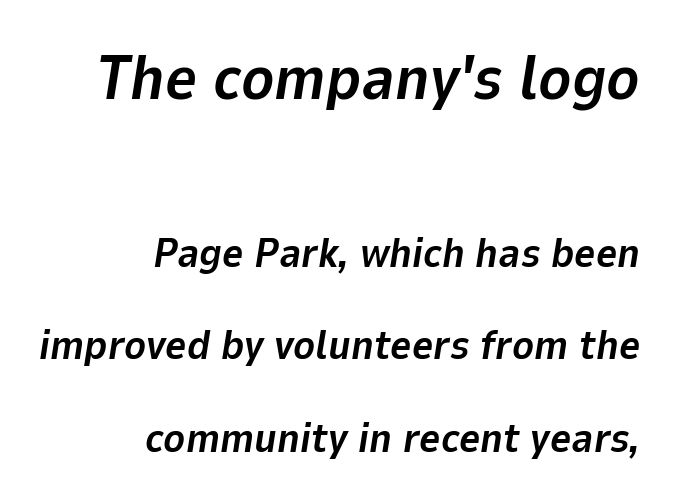
Q: Is the text bold? A: Yes.
Q: Is the text italic (slanted)? A: Yes, it leans right by about 9 degrees.
Q: Is the text underlined? A: No.
Q: How is the paragraph aligned? A: Right-aligned.
Q: Is the spacing between letters normal or unusually wide? A: Normal.
Q: Is the spacing between lines tight, normal or loose? A: Loose.
Q: Which block of text is set in a larger size, the first (top) or the second (bottom)? A: The first (top) one.
Q: Width (condensed, normal, or wide)? A: Normal.
Q: Stroke contrast? A: Low.
Q: x-height? A: Medium.
Q: Monospaced? A: No.
